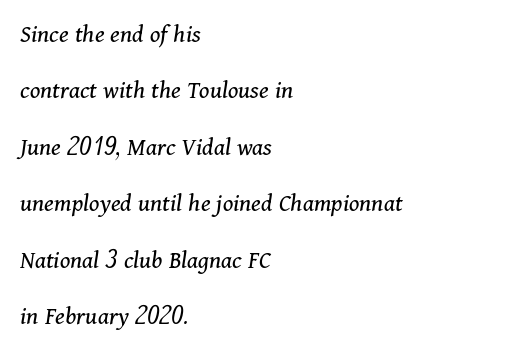
Q: Is the text bold? A: No.
Q: Is the text italic (slanted)? A: Yes, it leans right by about 11 degrees.
Q: Is the text underlined? A: No.
Q: How is the paragraph aligned? A: Left-aligned.
Q: Is the spacing between letters normal or unusually wide? A: Normal.
Q: Is the spacing between lines tight, normal or loose? A: Loose.
